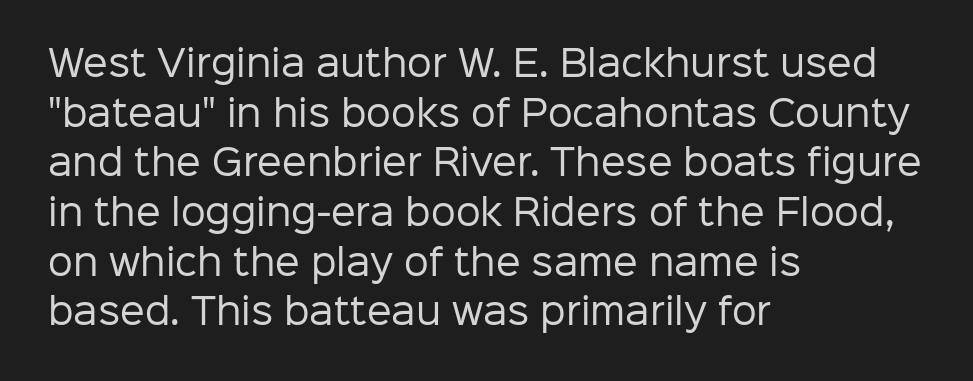
The image shows 35 px regular-weight sans-serif type, upright; set left-aligned, normal line spacing (1.42x), normal letter spacing, not underlined; low stroke contrast and a medium x-height.
